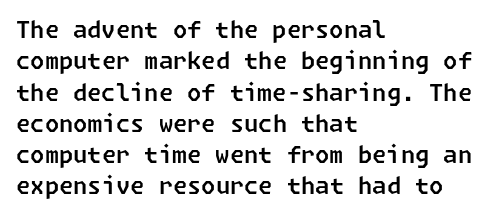
The image shows 23 px text type; set left-aligned, normal line spacing (1.36x), normal letter spacing, not underlined.
